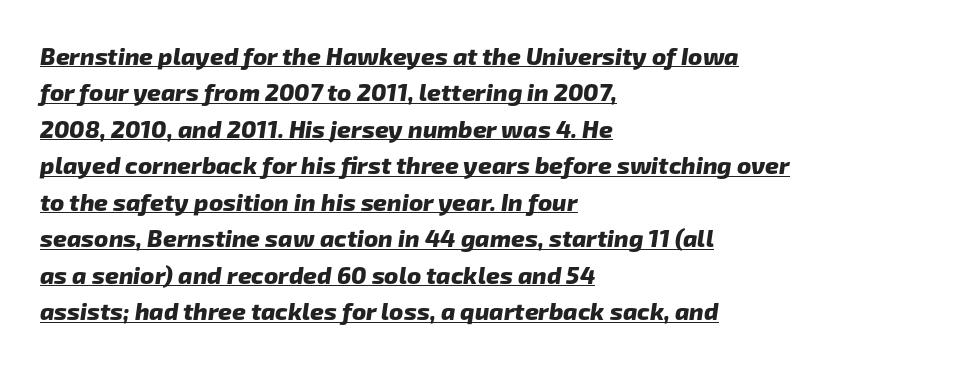
The image shows 24 px bold type; set left-aligned, normal line spacing (1.52x), normal letter spacing, underlined.
